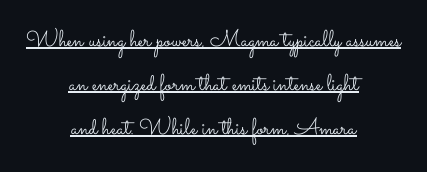
Observe the ordinary spacing: letters are neighbours, not strangers. Reading down the block, each line starts at a different indent, mirrored at its end. The lines are spread far apart with generous leading. Counters stay open thanks to moderate or lighter strokes. A rule runs beneath these lines of type.
